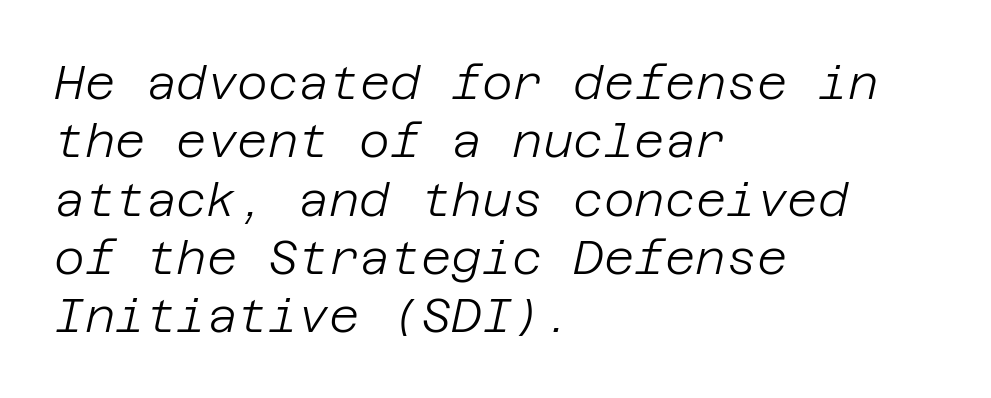
{"italic": "yes", "lean": "right", "slant_degrees": 12, "bold": "no", "weight": "light", "width": "normal", "stroke_contrast": "low", "x_height": "large", "underline": "no", "align": "left", "line_spacing_ratio": 1.24, "letter_spacing": "normal", "letter_spacing_em": 0.0, "glyph_px": 47}
